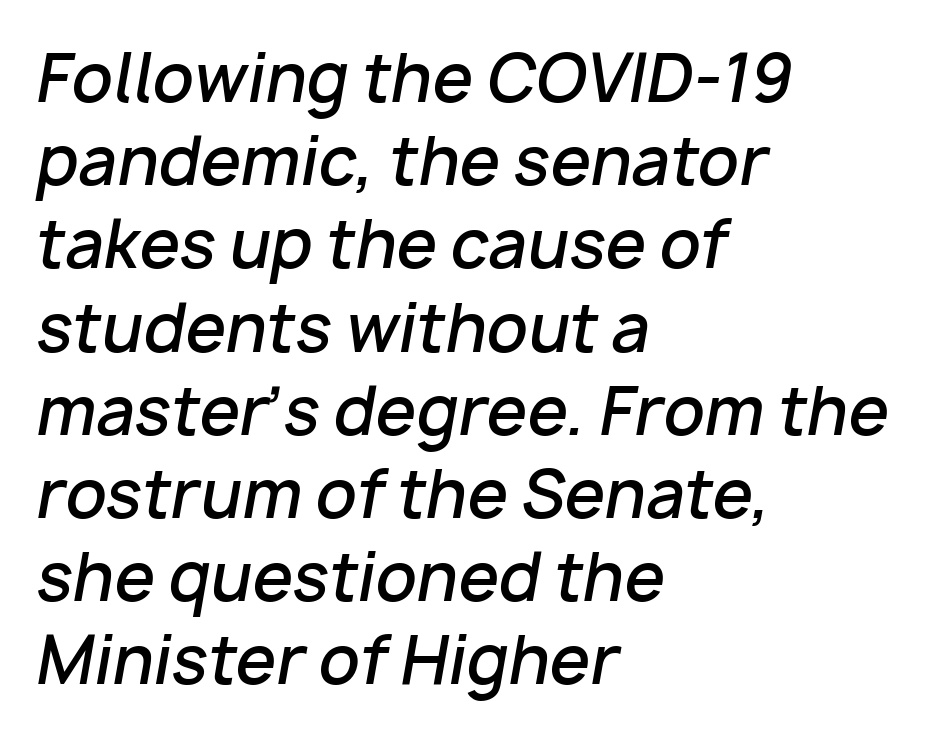
The passage is arranged the way most books set body copy — flush left. Notice the strokes are somewhat thickened but not fully heavy: this is a semibold. Does extra space separate the letters? No, they use regular spacing. These lines are rendered in a variable-pitch font. You can tell it's italic because the verticals aren't actually vertical. What's the leading like? Ordinary, nothing unusual.
